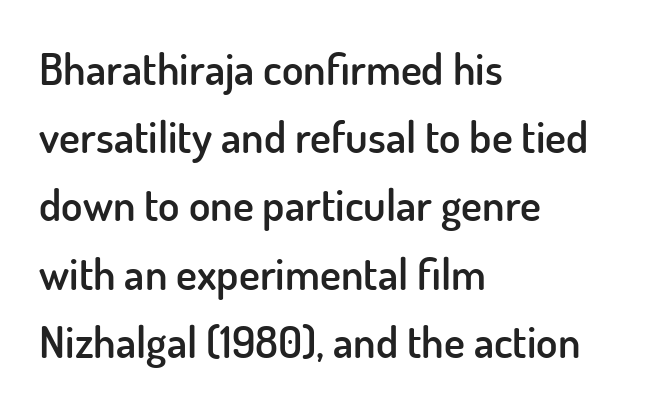
Ascenders rise straight up at ninety degrees. You can tell from the bare stems that sans-serif type was used. Each glyph is drawn with semibold strokes, heavier than normal yet not fully bold. Each row of text sits above clean, open space.
